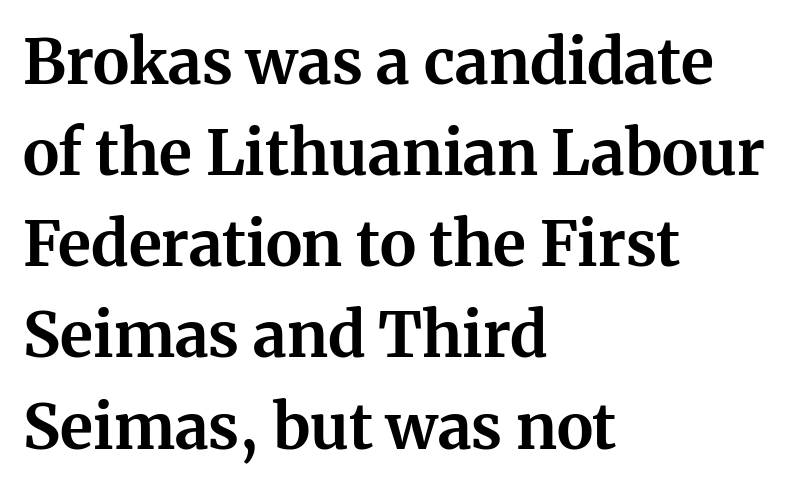
{"serif": "yes", "italic": "no", "bold": "yes", "weight": "bold", "width": "normal", "stroke_contrast": "medium", "x_height": "medium", "monospaced": "no", "underline": "no", "align": "left", "line_spacing": "normal", "line_spacing_ratio": 1.47, "letter_spacing": "normal", "letter_spacing_em": 0.0, "glyph_px": 62}
